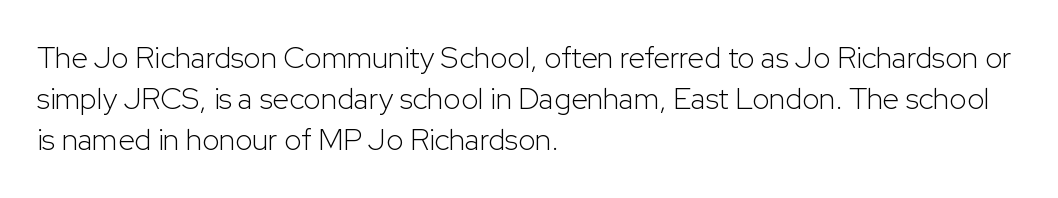
The rag falls on the right side of this text block. Words appear dense and cohesive because spacing is normal. The letters advance in unequal steps, a hallmark of proportional type. On a weight scale, this lands at 450 or below.
